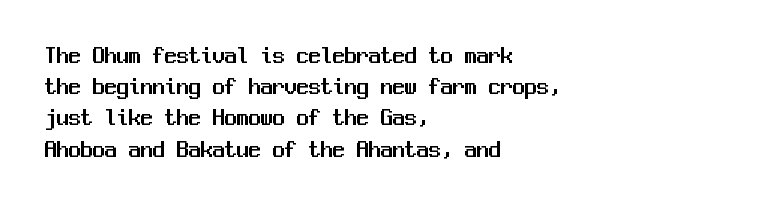
Q: Is the text italic (slanted)? A: No, it is upright.
Q: Is the text underlined? A: No.
Q: How is the paragraph aligned? A: Left-aligned.
Q: Is the spacing between letters normal or unusually wide? A: Normal.
Q: Is the spacing between lines tight, normal or loose? A: Normal.
